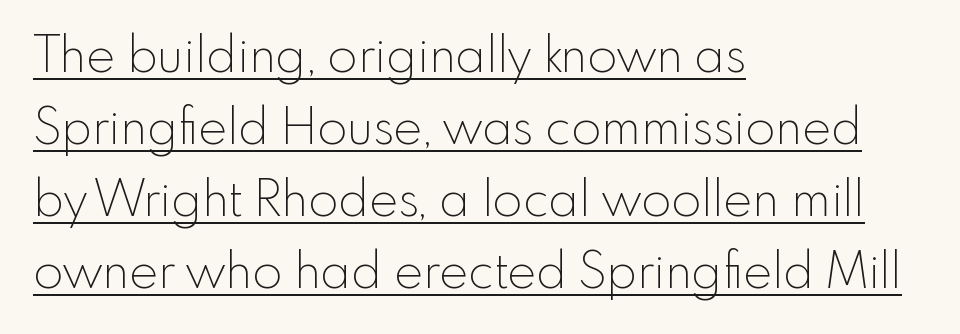
{"serif": "no", "italic": "no", "bold": "no", "weight": "thin", "width": "normal", "x_height": "small", "monospaced": "no", "underline": "yes", "align": "left", "line_spacing": "normal", "line_spacing_ratio": 1.47, "letter_spacing": "normal", "letter_spacing_em": 0.0, "glyph_px": 49}
